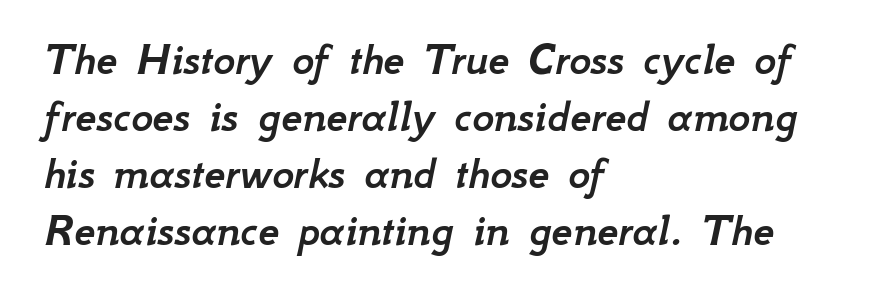
Q: Is the text italic (slanted)? A: Yes, it leans right by about 12 degrees.
Q: Is the text underlined? A: No.
Q: How is the paragraph aligned? A: Left-aligned.
Q: Is the spacing between letters normal or unusually wide? A: Normal.
Q: Width (condensed, normal, or wide)? A: Normal.
Q: Stroke contrast? A: Low.
Q: x-height? A: Small.
Q: Monospaced? A: No.
